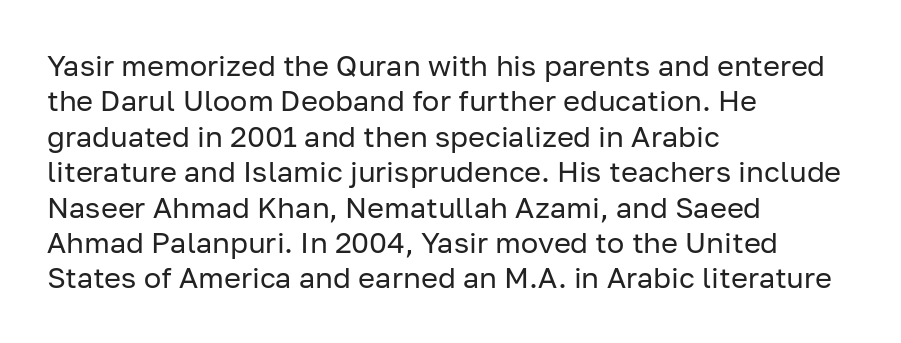
The image shows 29 px regular-weight sans-serif type, upright; set left-aligned, line spacing 1.22x, normal letter spacing, not underlined; low stroke contrast and a medium x-height.
